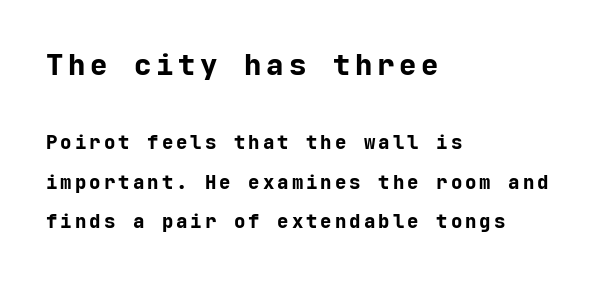
{"serif": "no", "italic": "no", "bold": "yes", "weight": "bold", "width": "normal", "stroke_contrast": "low", "x_height": "medium", "monospaced": "yes", "underline": "no", "align": "left", "line_spacing": "loose", "line_spacing_ratio": 2.09, "larger_block": "first", "size_ratio": 1.53, "glyph_px": 29}
